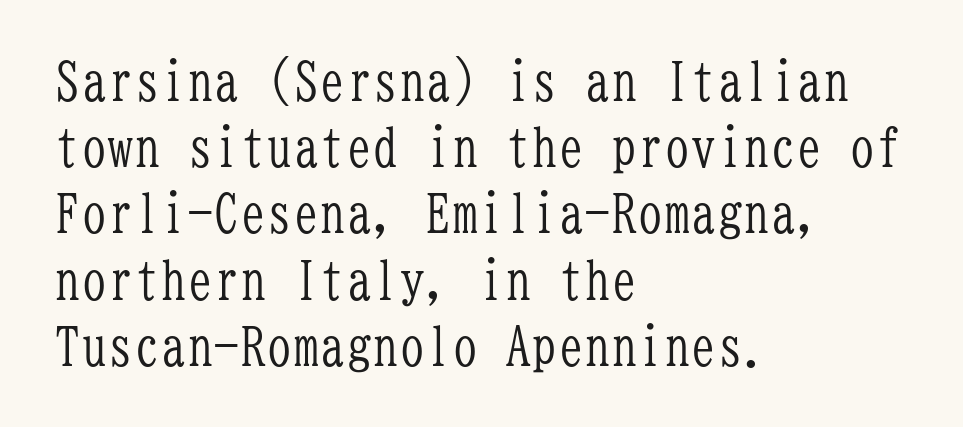
{"serif": "yes", "italic": "no", "bold": "no", "weight": "light", "width": "condensed", "stroke_contrast": "low", "x_height": "medium", "monospaced": "yes", "underline": "no", "align": "left", "line_spacing": "normal", "line_spacing_ratio": 1.25, "letter_spacing": "normal", "letter_spacing_em": 0.0, "glyph_px": 53}
